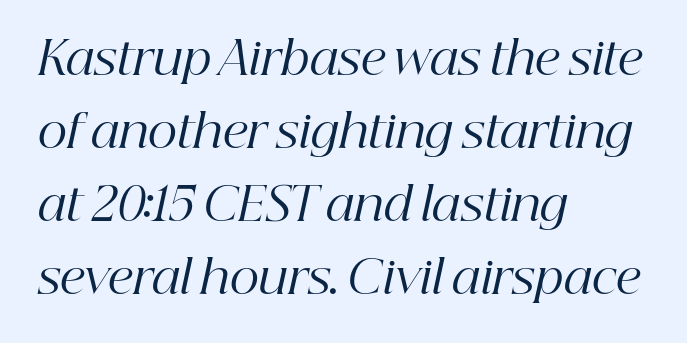
{"serif": "yes", "italic": "yes", "lean": "right", "slant_degrees": 12, "bold": "no", "weight": "regular", "width": "normal", "stroke_contrast": "high", "x_height": "medium", "monospaced": "no", "underline": "no", "align": "left", "line_spacing": "normal", "line_spacing_ratio": 1.59, "letter_spacing": "normal", "letter_spacing_em": 0.0, "glyph_px": 46}
